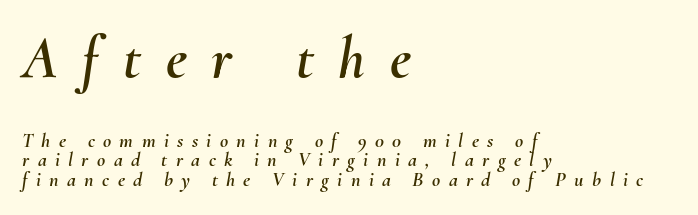
{"italic": "yes", "lean": "right", "slant_degrees": 10, "width": "normal", "stroke_contrast": "medium", "x_height": "small", "monospaced": "no", "underline": "no", "align": "left", "line_spacing": "tight", "line_spacing_ratio": 0.99, "letter_spacing": "wide", "letter_spacing_em": 0.42, "larger_block": "first", "size_ratio": 2.95, "glyph_px": 59}
